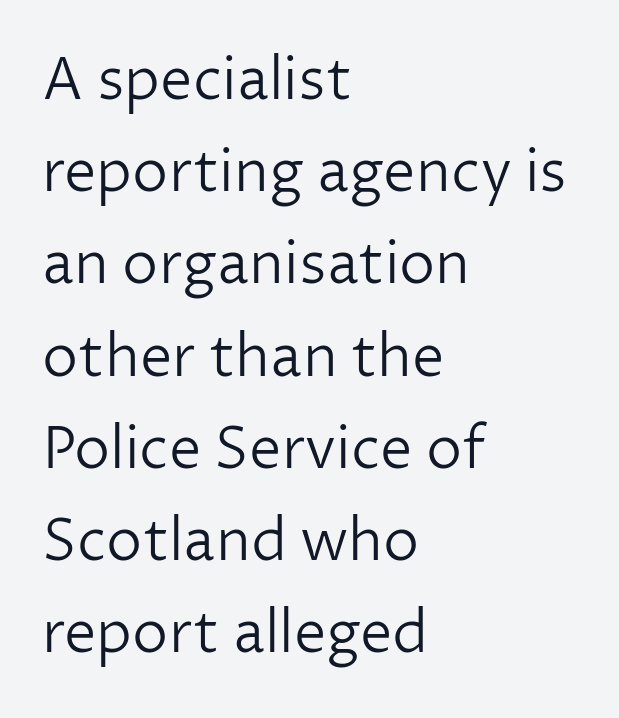
Spacing verdict: proportional, widths tailored to each character. Posture: upright roman. Vertically, the passage feels balanced, rows spaced as you'd expect. Grotesque or geometric, the face here clearly has no serifs. The strokes carry an ordinary text weight at most.
